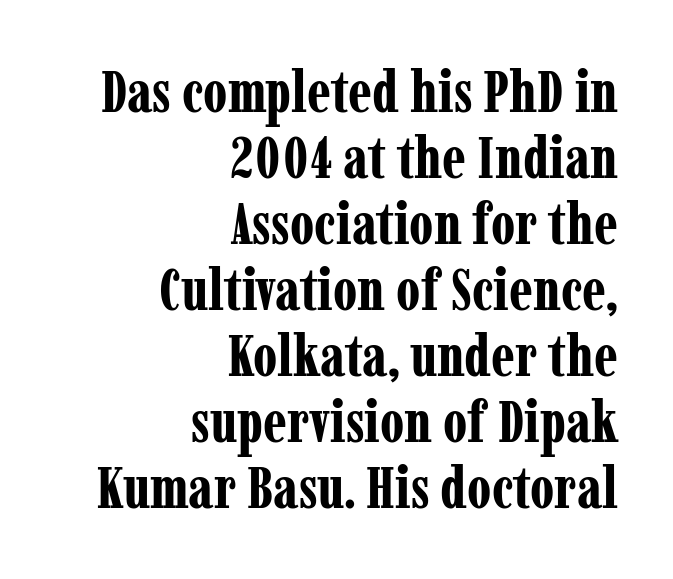
Q: Is the text bold? A: Yes.
Q: Is the text italic (slanted)? A: No, it is upright.
Q: Is the typeface a serif or a sans-serif typeface? A: Serif.
Q: Is the text underlined? A: No.
Q: How is the paragraph aligned? A: Right-aligned.
Q: Is the spacing between letters normal or unusually wide? A: Normal.
Q: Is the spacing between lines tight, normal or loose? A: Tight.
Q: Width (condensed, normal, or wide)? A: Condensed.
Q: Stroke contrast? A: Low.
Q: x-height? A: Medium.
Q: Monospaced? A: No.
